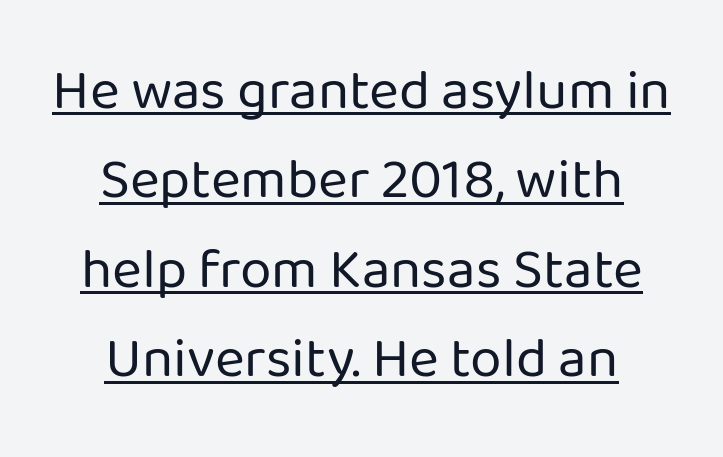
Compared with typical paragraphs, the rows here are spaced about the same. The strokes carry an ordinary text weight at most. A roman cut, with each character standing at attention. Notice how a bar underscores the lettering throughout. Looks like regular typesetting: each glyph gets only the width it needs. The passage shown has conventional tracking throughout.
